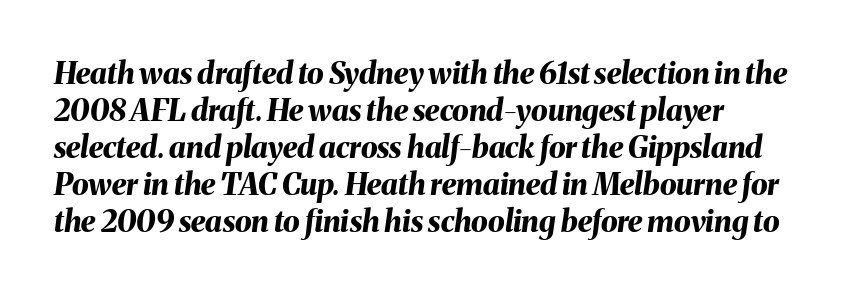
{"italic": "yes", "lean": "right", "slant_degrees": 8, "bold": "yes", "weight": "bold", "width": "normal", "stroke_contrast": "medium", "x_height": "medium", "monospaced": "no", "underline": "no", "align": "left", "line_spacing_ratio": 1.23, "letter_spacing": "normal", "letter_spacing_em": 0.0, "glyph_px": 30}
